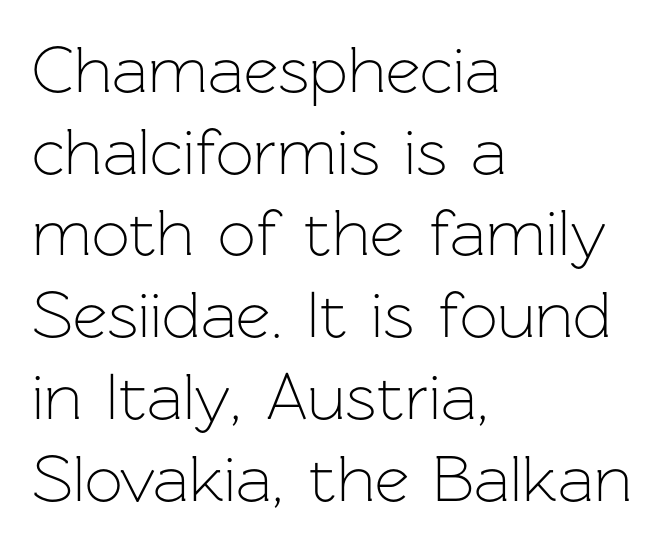
{"serif": "no", "italic": "no", "bold": "no", "weight": "light", "width": "normal", "stroke_contrast": "low", "x_height": "medium", "monospaced": "no", "underline": "no", "align": "left", "line_spacing_ratio": 1.22, "letter_spacing": "normal", "letter_spacing_em": 0.0, "glyph_px": 67}
